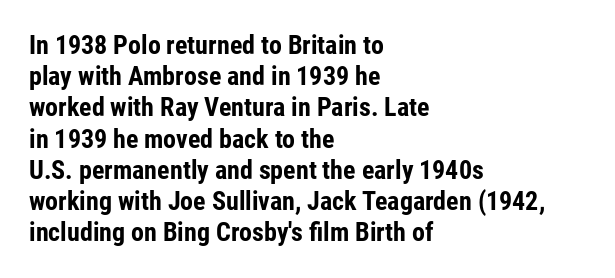
A typesetter would mark this as roman, not italic. The face used here is rendered with its standard letterfit. As a designer I'd log this as weight 700, bold. Underlining? Definitely not there. The text block is weighted toward the left margin, trailing off unevenly rightward.
